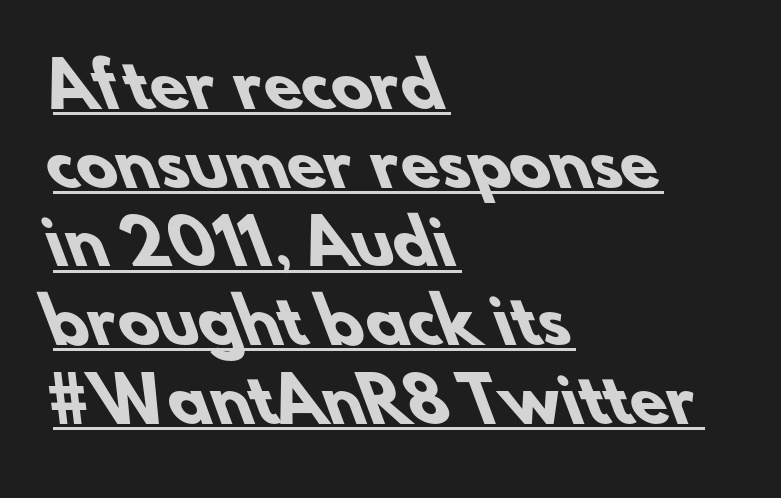
{"serif": "no", "bold": "yes", "weight": "heavy", "width": "normal", "stroke_contrast": "low", "x_height": "small", "monospaced": "no", "underline": "yes", "align": "left", "line_spacing": "normal", "line_spacing_ratio": 1.29, "letter_spacing": "normal", "letter_spacing_em": 0.0, "glyph_px": 61}
